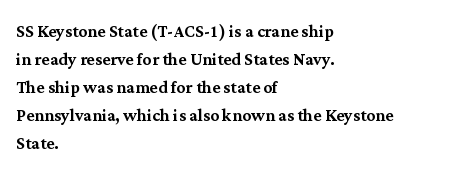
{"italic": "no", "underline": "no", "align": "left", "line_spacing": "normal", "line_spacing_ratio": 1.27, "letter_spacing": "normal", "letter_spacing_em": 0.0, "glyph_px": 22}
